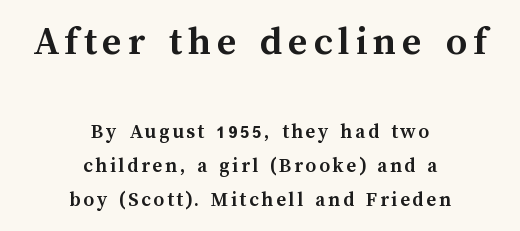
{"italic": "no", "bold": "yes", "weight": "semibold", "width": "normal", "stroke_contrast": "medium", "x_height": "medium", "monospaced": "no", "underline": "no", "align": "center", "line_spacing": "normal", "line_spacing_ratio": 1.61, "larger_block": "first", "size_ratio": 2.0, "glyph_px": 42}
